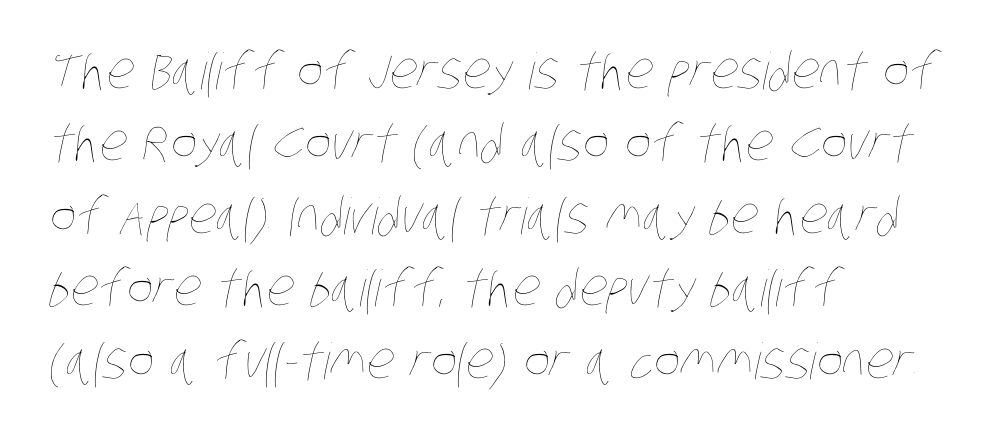
Each letter keeps its own natural width here, so spacing adapts to shape. Does the copy run flush right? No — it runs flush left. Unmarked baselines from the first word to the last. Heft: none added — not bold. Does extra space separate the letters? No, they use regular spacing. Whoever set this chose a conventional vertical rhythm.
